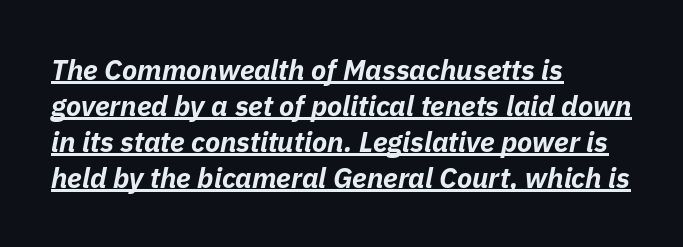
Is there much room between lines? A standard amount, neither cramped nor airy. Strokes here are thick enough to call this a true bold. Looks like someone drew a line under every word here. The passage shown leans; its letterforms are oblique. Is this a fixed-width face? No — the glyphs have proportional, varying widths. You could call the tracking neutral — neither tight nor loose.
